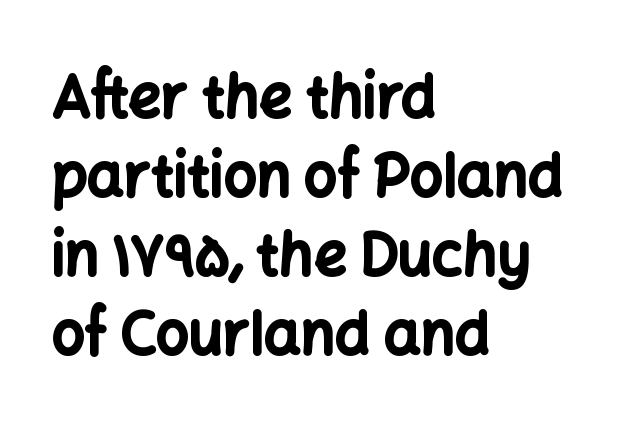
This is sans-serif lettering, the kind often seen on screens and signage. Glyph-to-glyph distance matches everyday printed text. Unlike italic type, these characters show no tilt at all. If you drew a ruler down the left edge, every line would touch it. The characters look thick and weighty, a clear bold.
